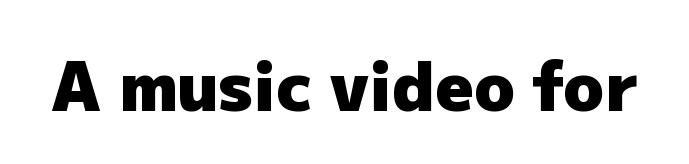
{"serif": "no", "italic": "no", "bold": "yes", "weight": "heavy", "width": "normal", "stroke_contrast": "low", "x_height": "medium", "monospaced": "no", "underline": "no", "letter_spacing": "normal", "letter_spacing_em": 0.0, "glyph_px": 67}
